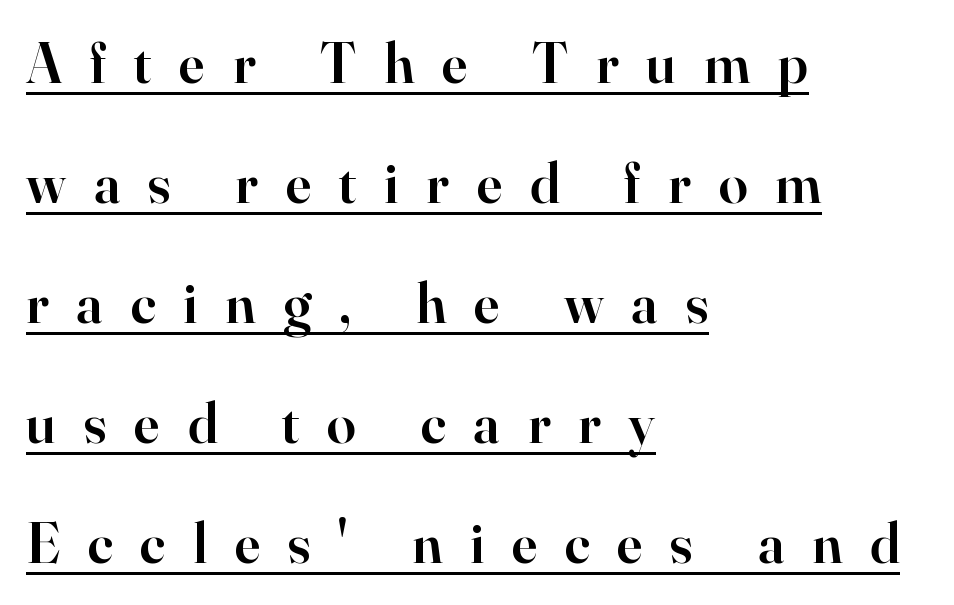
{"serif": "yes", "italic": "no", "bold": "semi", "weight": "semibold", "width": "normal", "stroke_contrast": "high", "x_height": "small", "monospaced": "no", "underline": "yes", "align": "left", "line_spacing": "loose", "line_spacing_ratio": 2.07, "letter_spacing": "wide", "letter_spacing_em": 0.48, "glyph_px": 58}
